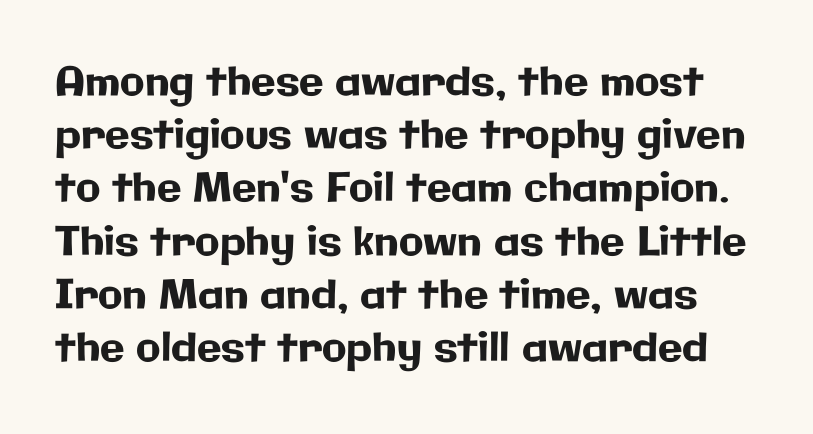
The image shows 40 px sans-serif type, upright; set normal line spacing (1.33x), normal letter spacing, not underlined; low stroke contrast and a medium x-height.
